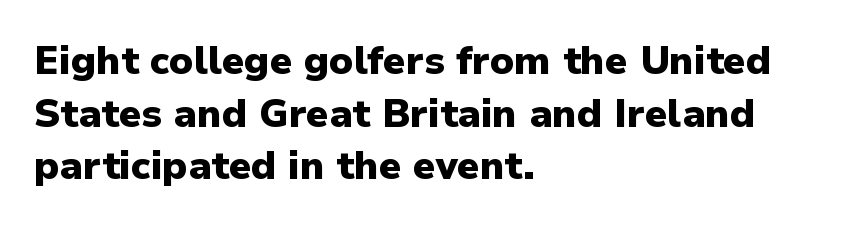
The image shows 39 px heavy sans-serif type, upright; set left-aligned, normal line spacing (1.35x), normal letter spacing, not underlined; low stroke contrast and a medium x-height.
